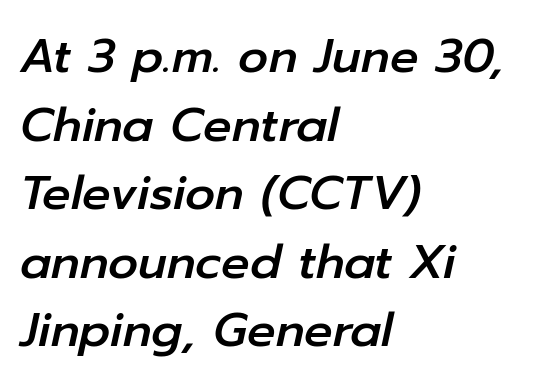
{"italic": "yes", "lean": "right", "slant_degrees": 12, "width": "normal", "stroke_contrast": "low", "x_height": "medium", "monospaced": "no", "underline": "no", "align": "left", "line_spacing": "normal", "line_spacing_ratio": 1.46, "letter_spacing": "normal", "letter_spacing_em": 0.0, "glyph_px": 47}
